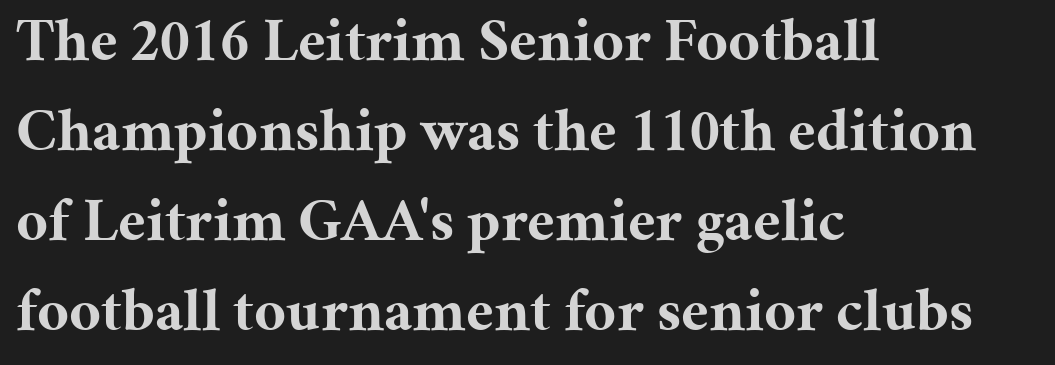
A clean baseline with only descenders dipping below it. The passage shown is typed in a proportional face where columns would drift. All the whitespace from short lines collects on the right. Students, observe: this is what conventionally led text looks like.
